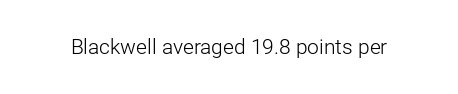
The passage shown is not underscored anywhere. The font's upright variant was chosen for this text. Stems here are at most as thick as an everyday book face. Observe the ordinary spacing: letters are neighbours, not strangers.
